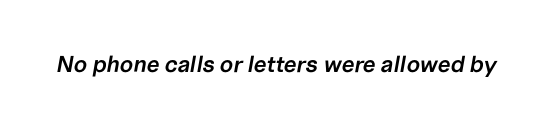
Each word holds together tightly as a unit, with standard inter-letter gaps. The sample has been set in demibold, a notch under bold. Check under the words: just untouched page. Quick note: italic.
